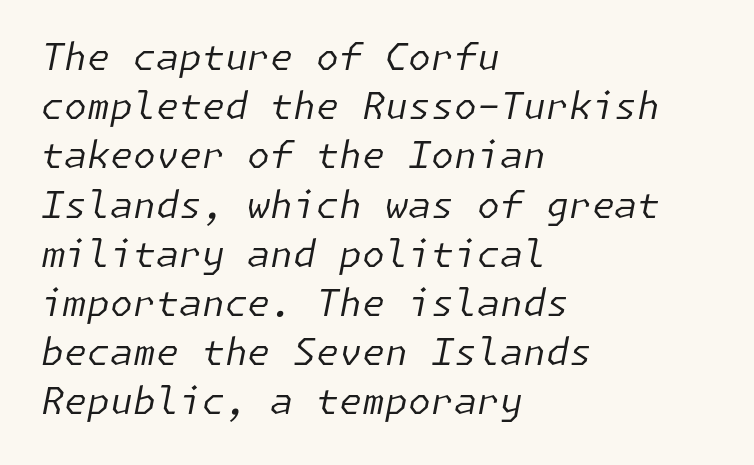
Q: Is the text bold? A: No.
Q: Is the text italic (slanted)? A: Yes, it leans right by about 11 degrees.
Q: Is the text underlined? A: No.
Q: How is the paragraph aligned? A: Left-aligned.
Q: Is the spacing between letters normal or unusually wide? A: Normal.
Q: Is the spacing between lines tight, normal or loose? A: Normal.
Q: Width (condensed, normal, or wide)? A: Normal.
Q: Stroke contrast? A: Low.
Q: x-height? A: Medium.
